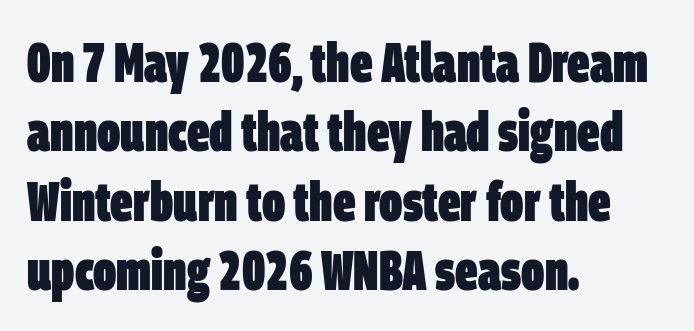
{"serif": "no", "bold": "yes", "weight": "heavy", "width": "condensed", "stroke_contrast": "low", "x_height": "large", "monospaced": "no", "underline": "no", "align": "left", "line_spacing_ratio": 1.24, "letter_spacing": "normal", "letter_spacing_em": 0.0, "glyph_px": 56}
